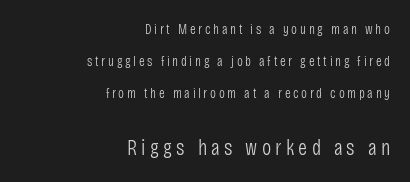
The typography opts for an upright posture over an oblique one. Notice how the passage keeps a crisp vertical edge on the right only. Leading: increased. This reads as an unemphasized weight, regular at the heaviest. Lines of text with bare space underneath.
